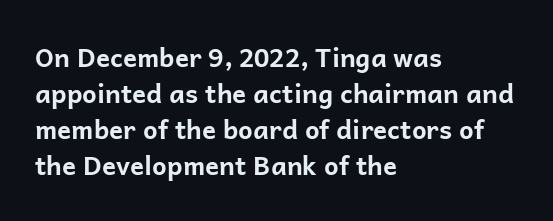
Weight: bold. Inter-character spacing is left at the font's built-in metrics. Check the space under the baseline: it is left empty. These lines sit exactly where default settings would place them. Compared with a centered layout, this one pins lines to the left instead.
